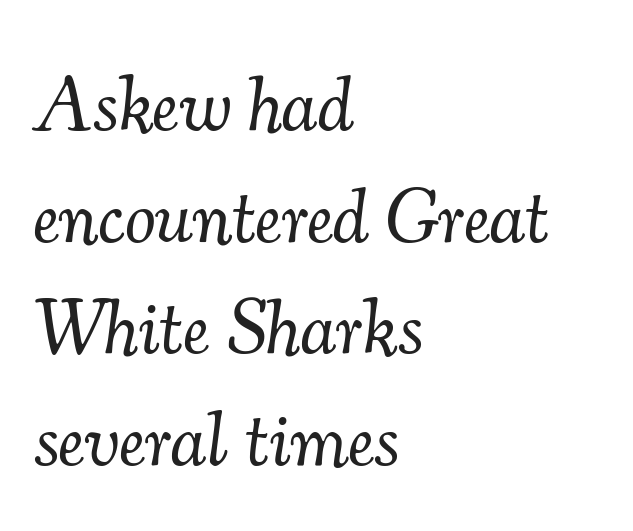
This sample has the flowing, uneven cadence of proportional lettering. A light-to-regular cut is what we see here. Leading: standard. Words float on clear page, feet unadorned.
